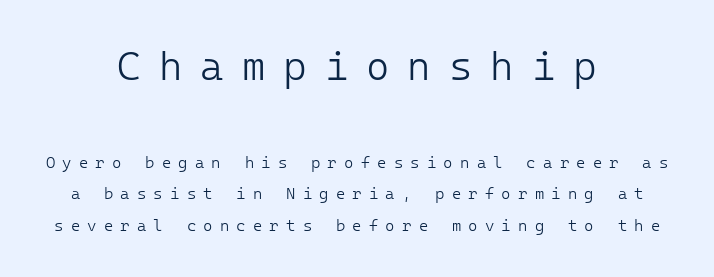
The passage shown is typeset with a sans-serif family. Widely set lines give the paragraph a tall, airy silhouette. Compare the two chunks: the upper has the greater cap height. Vertical stems look standard width or narrower in stroke.
